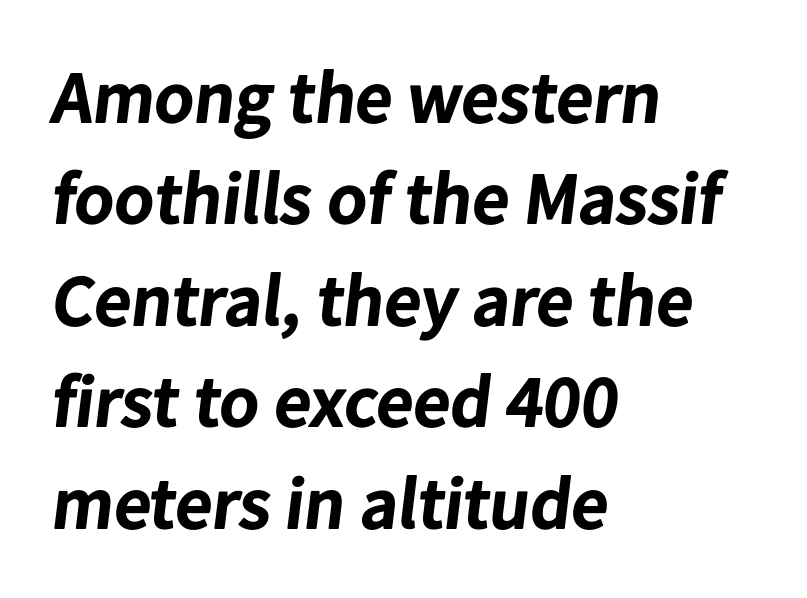
The image shows 73 px bold sans-serif type; set left-aligned, normal line spacing (1.39x), normal letter spacing, not underlined; low stroke contrast and a medium x-height.
